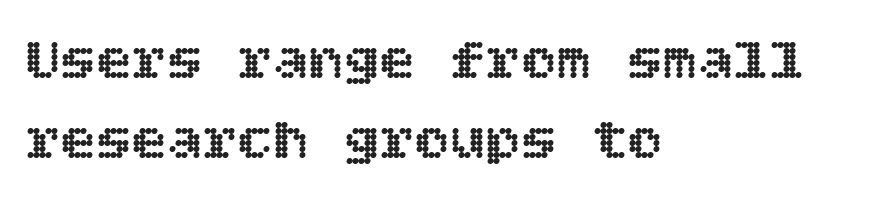
{"italic": "no", "width": "normal", "x_height": "large", "underline": "no", "align": "left", "line_spacing": "normal", "line_spacing_ratio": 1.36, "letter_spacing": "normal", "letter_spacing_em": 0.0, "glyph_px": 59}
